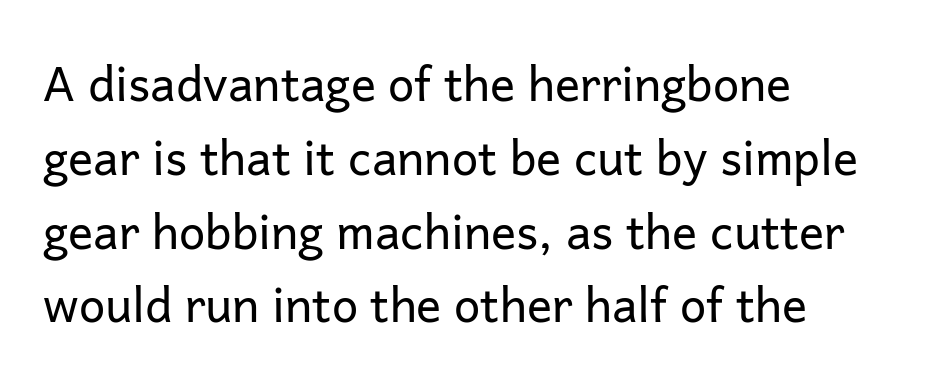
Q: Is the text bold? A: No.
Q: Is the text italic (slanted)? A: No, it is upright.
Q: Is the typeface a serif or a sans-serif typeface? A: Sans-serif.
Q: Is the text underlined? A: No.
Q: How is the paragraph aligned? A: Left-aligned.
Q: Is the spacing between letters normal or unusually wide? A: Normal.
Q: Is the spacing between lines tight, normal or loose? A: Normal.
Q: Width (condensed, normal, or wide)? A: Normal.
Q: Stroke contrast? A: Low.
Q: x-height? A: Medium.
Q: Monospaced? A: No.
